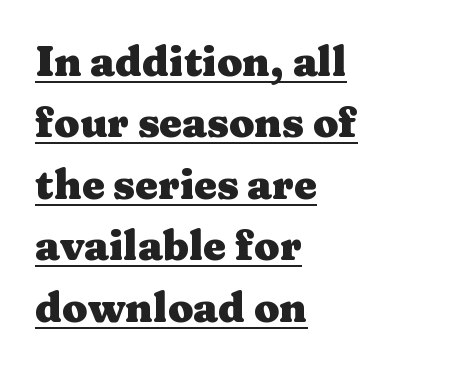
Q: Is the text bold? A: Yes.
Q: Is the text italic (slanted)? A: No, it is upright.
Q: Is the typeface a serif or a sans-serif typeface? A: Serif.
Q: Is the text underlined? A: Yes.
Q: How is the paragraph aligned? A: Left-aligned.
Q: Is the spacing between letters normal or unusually wide? A: Normal.
Q: Is the spacing between lines tight, normal or loose? A: Normal.
Q: Width (condensed, normal, or wide)? A: Wide.
Q: Stroke contrast? A: Medium.
Q: x-height? A: Medium.
Q: Monospaced? A: No.
